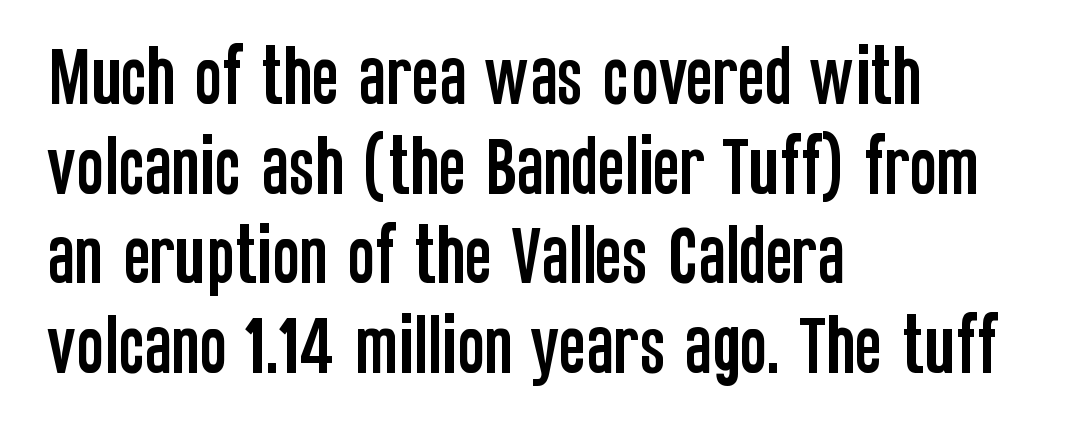
The image shows 65 px condensed sans-serif type, upright; set left-aligned, normal line spacing (1.38x), normal letter spacing, not underlined; low stroke contrast and a large x-height.
